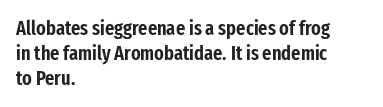
Q: Is the text italic (slanted)? A: No, it is upright.
Q: Is the text underlined? A: No.
Q: How is the paragraph aligned? A: Left-aligned.
Q: Is the spacing between letters normal or unusually wide? A: Normal.
